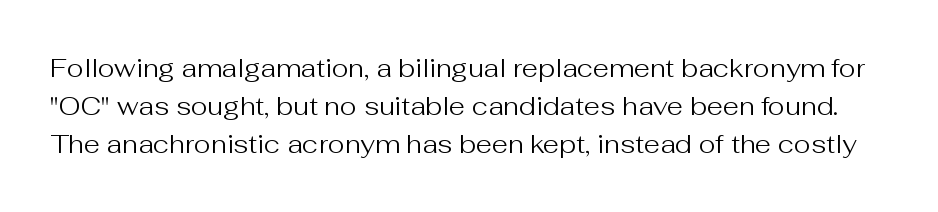
{"italic": "no", "bold": "no", "underline": "no", "line_spacing": "normal", "line_spacing_ratio": 1.47, "letter_spacing": "normal", "letter_spacing_em": 0.0, "glyph_px": 26}
